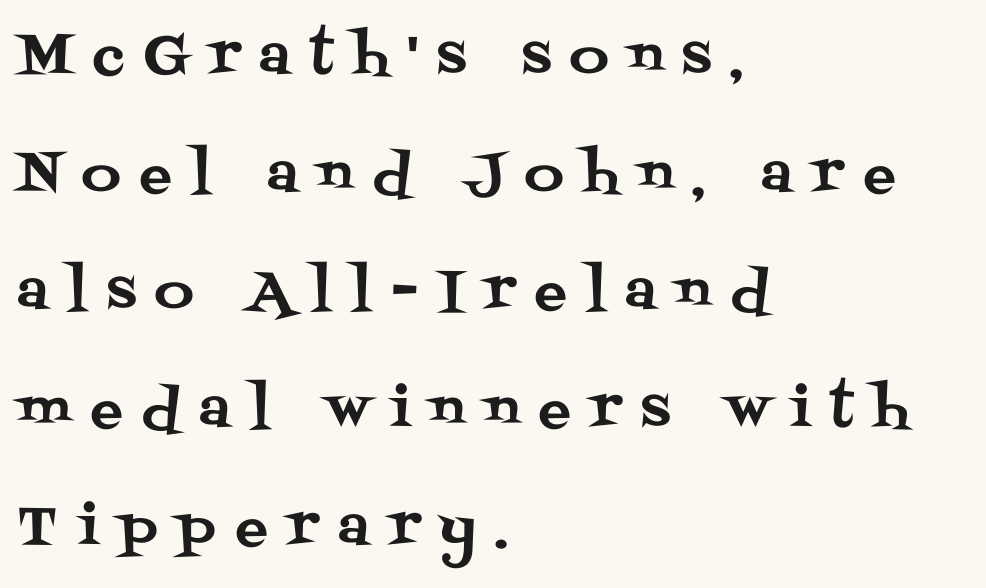
Vertical spacing — loose. The typeface chosen for these lines features serifs. Short note: letters widely spaced. If you drew a ruler down the left edge, every line would touch it. The passage shown is typed in a proportional face where columns would drift. The axis of the letterforms is exactly vertical.
